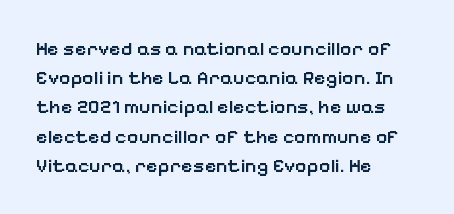
The image shows 20 px text type, upright; set left-aligned, normal line spacing (1.46x), normal letter spacing, not underlined.
